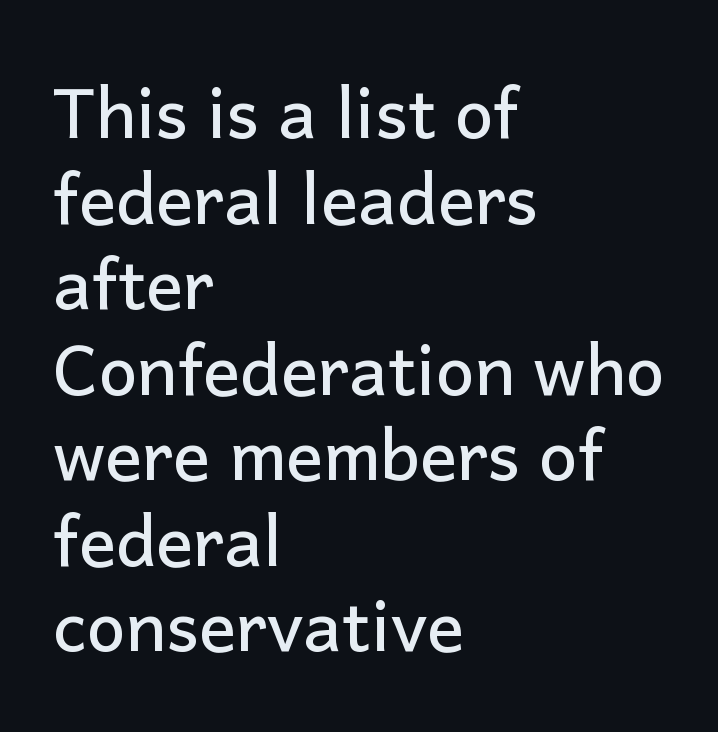
Spacing verdict: proportional, widths tailored to each character. The font family rendered here belongs to the sans-serif group. Leftover space on each line is placed entirely after the last word. Each word holds together tightly as a unit, with standard inter-letter gaps. No word sits above an underline. Notice how the stems are strictly vertical — no italics here.
